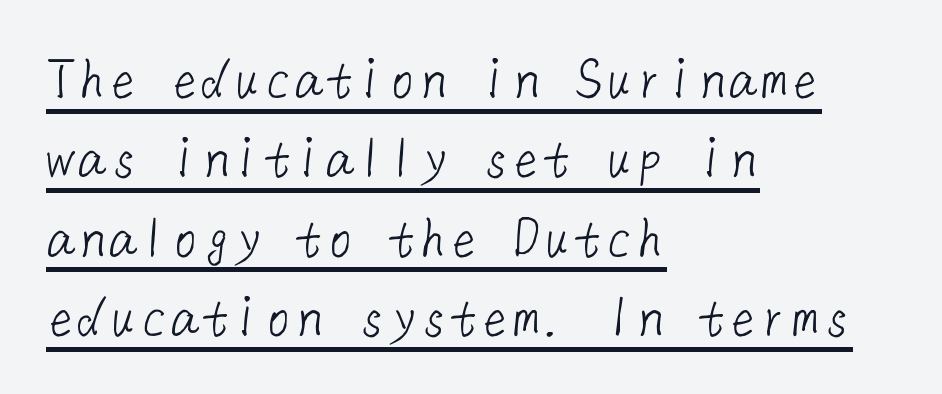
The image shows 62 px light sans-serif type; set left-aligned, normal line spacing (1.28x), normal letter spacing, underlined; low stroke contrast and a medium x-height.
